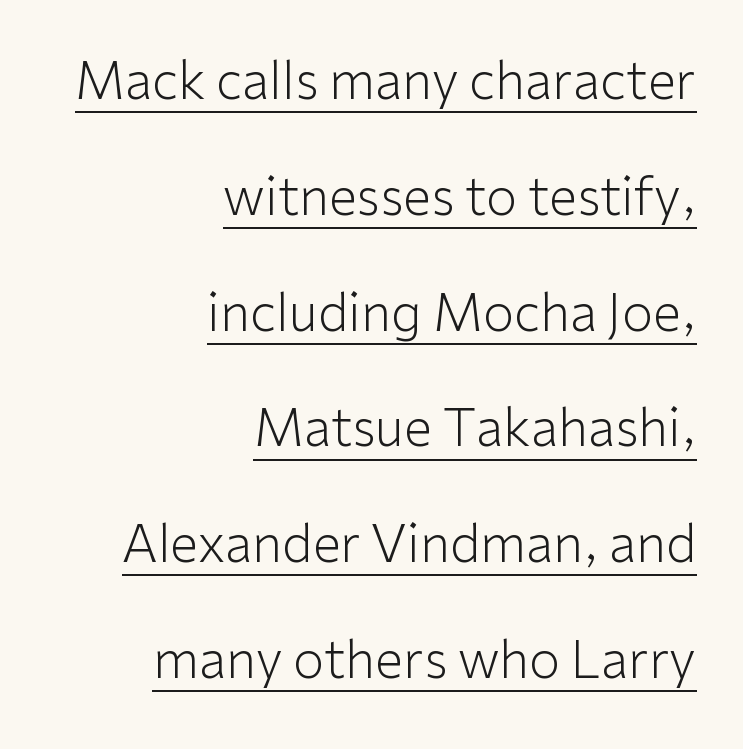
The image shows 51 px light sans-serif type, upright; set right-aligned, loose line spacing (2.27x), normal letter spacing, underlined; low stroke contrast and a medium x-height.
